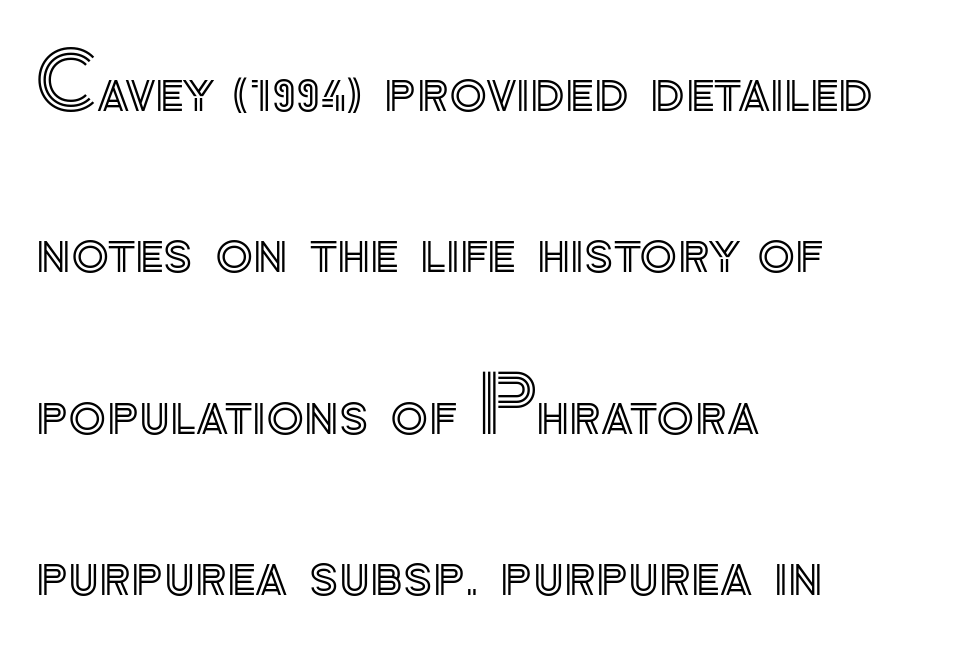
{"italic": "no", "width": "normal", "x_height": "small", "monospaced": "no", "underline": "no", "align": "left", "line_spacing": "loose", "line_spacing_ratio": 2.07, "letter_spacing": "normal", "letter_spacing_em": 0.0, "glyph_px": 78}
